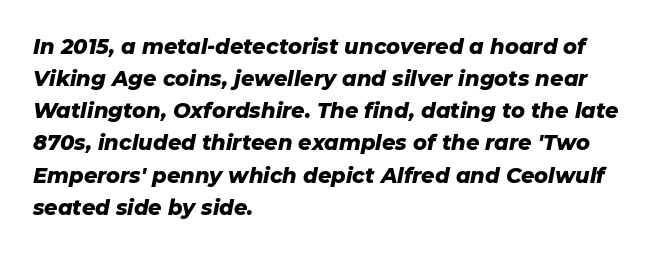
Q: Is the text bold? A: Yes.
Q: Is the text italic (slanted)? A: Yes, it leans right by about 11 degrees.
Q: Is the text underlined? A: No.
Q: How is the paragraph aligned? A: Left-aligned.
Q: Is the spacing between letters normal or unusually wide? A: Normal.
Q: Is the spacing between lines tight, normal or loose? A: Normal.
